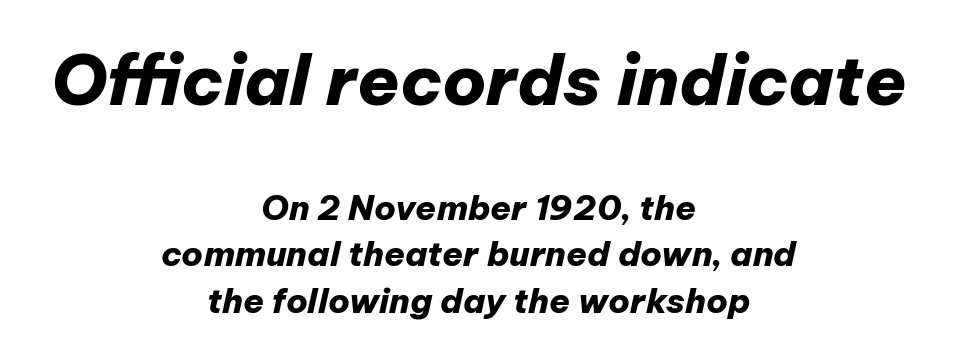
Q: Is the text bold? A: Yes.
Q: Is the text italic (slanted)? A: Yes, it leans right by about 12 degrees.
Q: Is the text underlined? A: No.
Q: How is the paragraph aligned? A: Centered.
Q: Is the spacing between letters normal or unusually wide? A: Normal.
Q: Is the spacing between lines tight, normal or loose? A: Normal.
Q: Which block of text is set in a larger size, the first (top) or the second (bottom)? A: The first (top) one.
Q: Width (condensed, normal, or wide)? A: Normal.
Q: Stroke contrast? A: Low.
Q: x-height? A: Medium.
Q: Monospaced? A: No.
